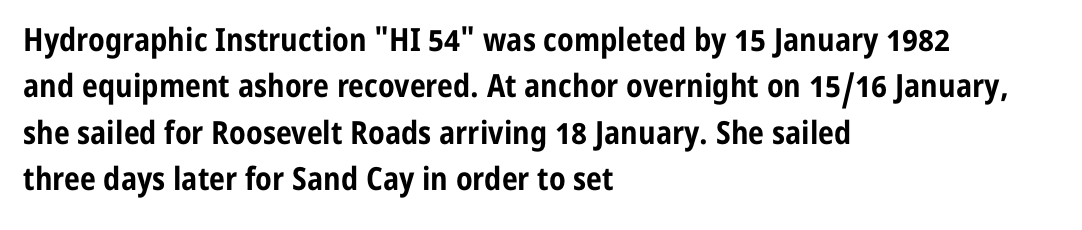
Q: Is the text bold? A: Yes.
Q: Is the text italic (slanted)? A: No, it is upright.
Q: Is the typeface a serif or a sans-serif typeface? A: Sans-serif.
Q: Is the text underlined? A: No.
Q: How is the paragraph aligned? A: Left-aligned.
Q: Is the spacing between letters normal or unusually wide? A: Normal.
Q: Is the spacing between lines tight, normal or loose? A: Normal.
Q: Width (condensed, normal, or wide)? A: Condensed.
Q: Stroke contrast? A: Low.
Q: x-height? A: Medium.
Q: Monospaced? A: No.
